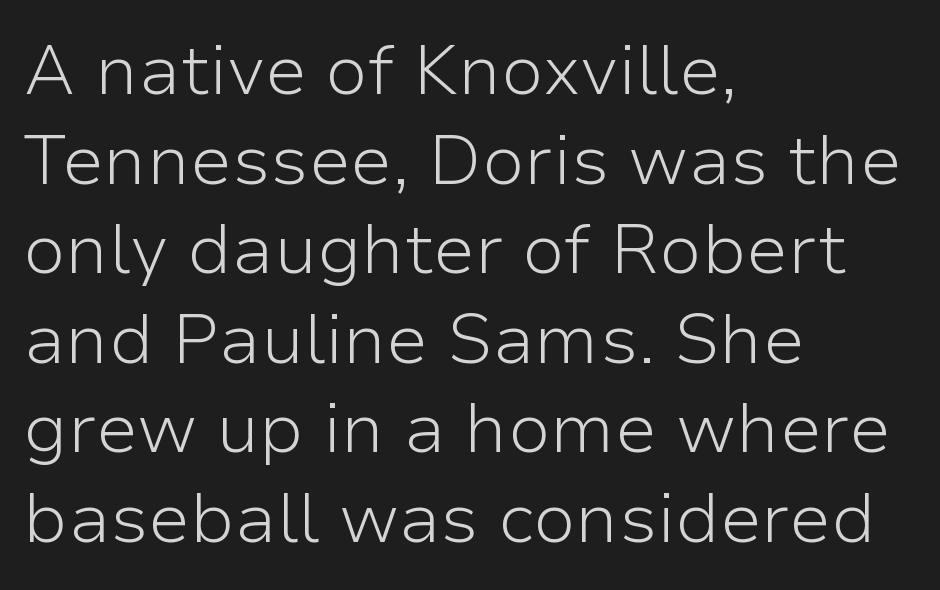
The image shows 70 px light sans-serif type, upright; set left-aligned, normal line spacing (1.28x), normal letter spacing, not underlined; low stroke contrast and a medium x-height.
